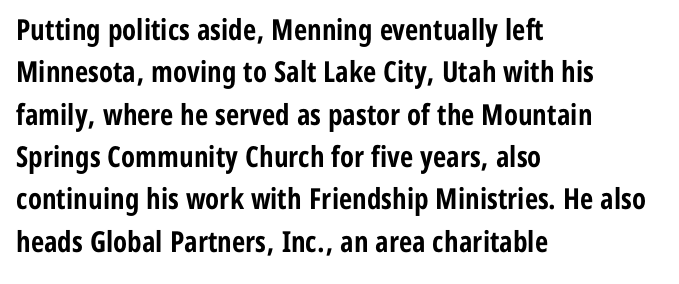
Tall strokes in this sample are plumb rather than angled. The letters advance in unequal steps, a hallmark of proportional type. Line starts are locked; line ends wander. Bare-footed words on every line.
